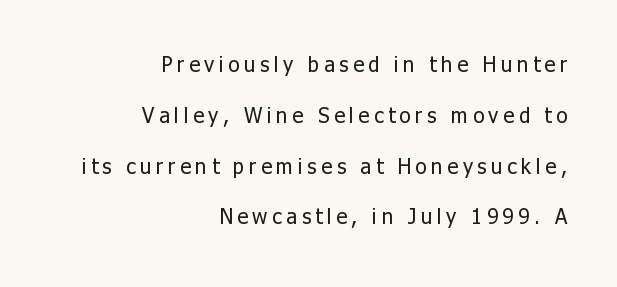
{"italic": "no", "bold": "no", "underline": "no", "align": "right", "line_spacing": "loose", "line_spacing_ratio": 2.42, "letter_spacing": "wide", "letter_spacing_em": 0.22, "glyph_px": 21}
